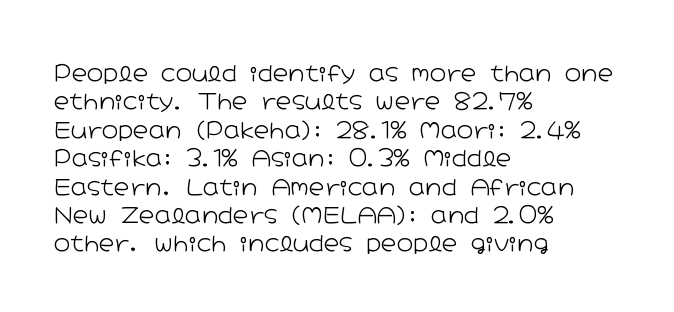
{"italic": "no", "bold": "no", "underline": "no", "align": "left", "line_spacing": "normal", "line_spacing_ratio": 1.29, "letter_spacing": "normal", "letter_spacing_em": 0.0, "glyph_px": 22}
